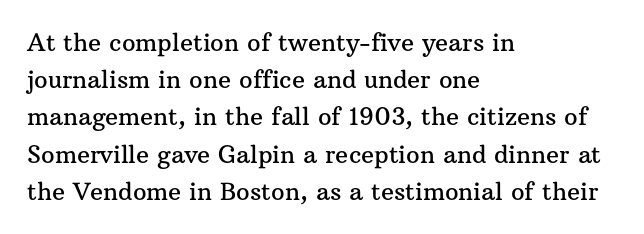
Q: Is the text italic (slanted)? A: No, it is upright.
Q: Is the text underlined? A: No.
Q: How is the paragraph aligned? A: Left-aligned.
Q: Is the spacing between letters normal or unusually wide? A: Normal.
Q: Is the spacing between lines tight, normal or loose? A: Normal.
